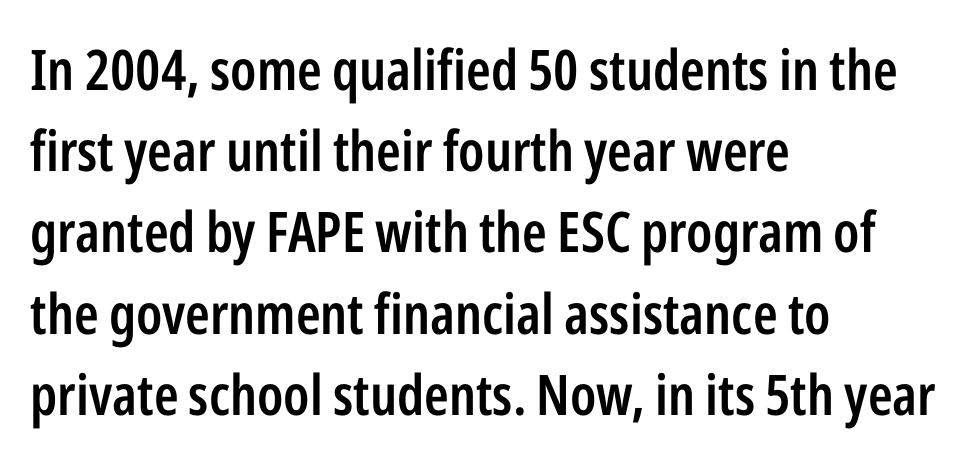
Q: Is the text bold? A: Semi-bold.
Q: Is the text italic (slanted)? A: No, it is upright.
Q: Is the typeface a serif or a sans-serif typeface? A: Sans-serif.
Q: Is the text underlined? A: No.
Q: How is the paragraph aligned? A: Left-aligned.
Q: Is the spacing between letters normal or unusually wide? A: Normal.
Q: Is the spacing between lines tight, normal or loose? A: Normal.
Q: Width (condensed, normal, or wide)? A: Condensed.
Q: Stroke contrast? A: Low.
Q: x-height? A: Medium.
Q: Monospaced? A: No.
